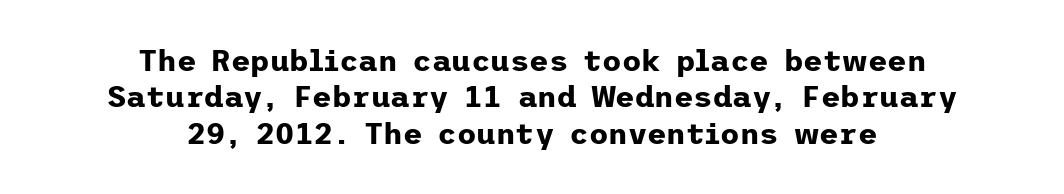
Italic: no, the glyphs are upright roman. Each word holds together tightly as a unit, with standard inter-letter gaps. A clean baseline with only descenders dipping below it. The text block is weighted toward neither margin, spreading evenly from the middle. Bold? Absolutely — the strokes are thick and heavy.
